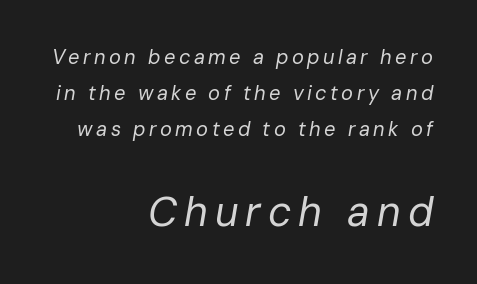
Q: Is the text bold? A: No.
Q: Is the text italic (slanted)? A: Yes, it leans right by about 10 degrees.
Q: Is the text underlined? A: No.
Q: How is the paragraph aligned? A: Right-aligned.
Q: Which block of text is set in a larger size, the first (top) or the second (bottom)? A: The second (bottom) one.
Q: Width (condensed, normal, or wide)? A: Normal.
Q: Stroke contrast? A: Low.
Q: x-height? A: Medium.
Q: Monospaced? A: No.
